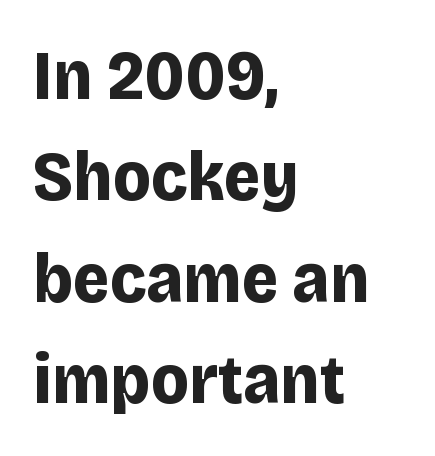
No italicization has been applied; the sample stays upright. Check where the strokes stop: nothing finishes them off — pure sans. The area under the type is left untouched. A typesetter would call this proportional, since set widths differ per character. The font is running at its bold setting.
